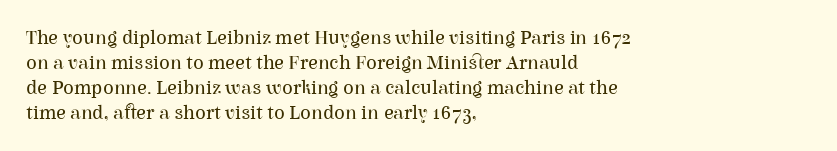
The image shows 20 px text type, upright; set left-aligned, normal line spacing (1.25x), normal letter spacing, not underlined.
